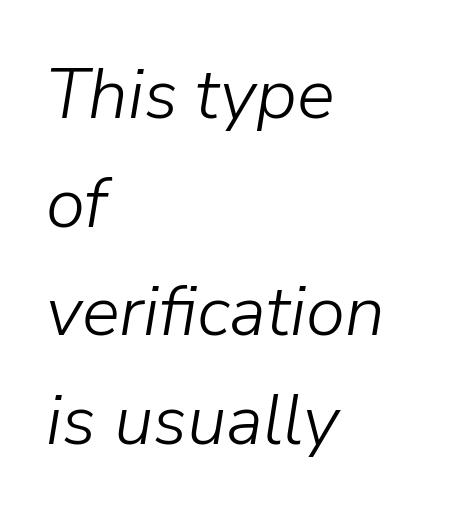
{"italic": "yes", "lean": "right", "slant_degrees": 9, "bold": "no", "weight": "light", "width": "normal", "stroke_contrast": "low", "x_height": "medium", "monospaced": "no", "underline": "no", "align": "left", "line_spacing": "normal", "line_spacing_ratio": 1.53, "letter_spacing": "normal", "letter_spacing_em": 0.0, "glyph_px": 71}
